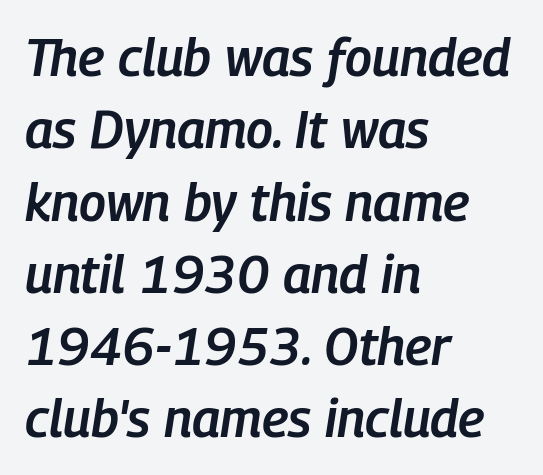
{"italic": "yes", "lean": "right", "slant_degrees": 9, "bold": "semi", "weight": "semibold", "width": "condensed", "stroke_contrast": "low", "x_height": "medium", "monospaced": "no", "underline": "no", "align": "left", "line_spacing": "normal", "line_spacing_ratio": 1.39, "letter_spacing": "normal", "letter_spacing_em": 0.0, "glyph_px": 52}
